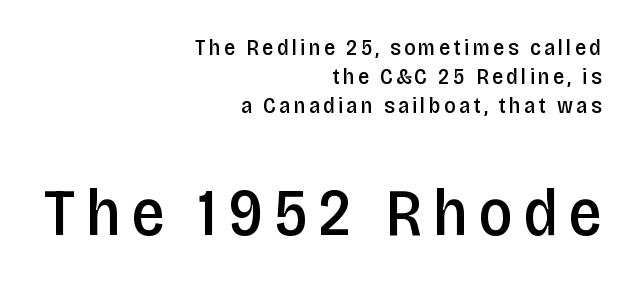
{"serif": "no", "italic": "no", "bold": "semi", "weight": "semibold", "width": "condensed", "stroke_contrast": "low", "x_height": "large", "monospaced": "no", "underline": "no", "align": "right", "line_spacing": "normal", "line_spacing_ratio": 1.31, "larger_block": "second", "size_ratio": 3.0, "glyph_px": 66}
